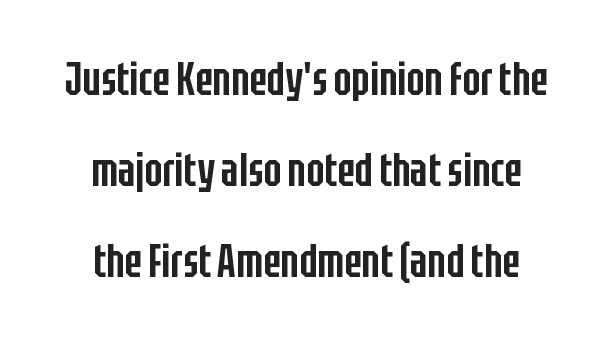
You could fit nearly another row in the gap between these rows. Has an underline been added? It has not. The line texture is even and compact thanks to regular tracking. Each glyph is drawn with semibold strokes, heavier than normal yet not fully bold. Looks like regular typesetting: each glyph gets only the width it needs.
